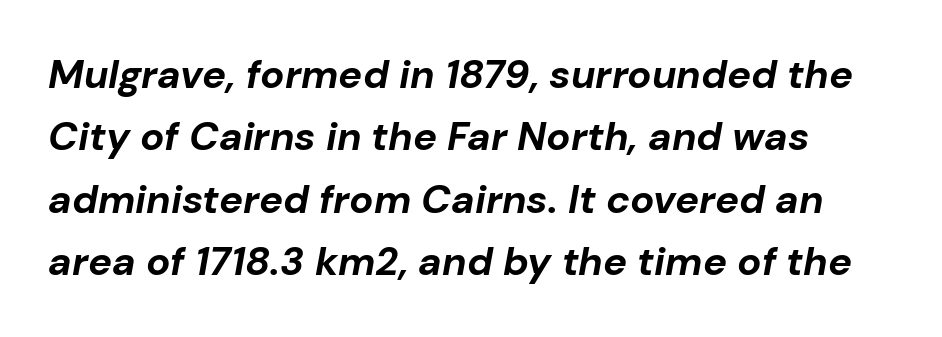
{"italic": "yes", "lean": "right", "slant_degrees": 10, "bold": "yes", "weight": "bold", "width": "normal", "stroke_contrast": "low", "x_height": "medium", "monospaced": "no", "underline": "no", "line_spacing": "normal", "line_spacing_ratio": 1.56, "letter_spacing": "normal", "letter_spacing_em": 0.0, "glyph_px": 40}
